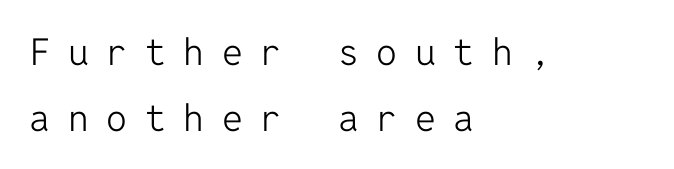
{"serif": "no", "italic": "no", "bold": "no", "weight": "light", "width": "normal", "stroke_contrast": "low", "x_height": "medium", "monospaced": "yes", "underline": "no", "align": "left", "line_spacing_ratio": 1.78, "letter_spacing": "wide", "letter_spacing_em": 0.48, "glyph_px": 37}
